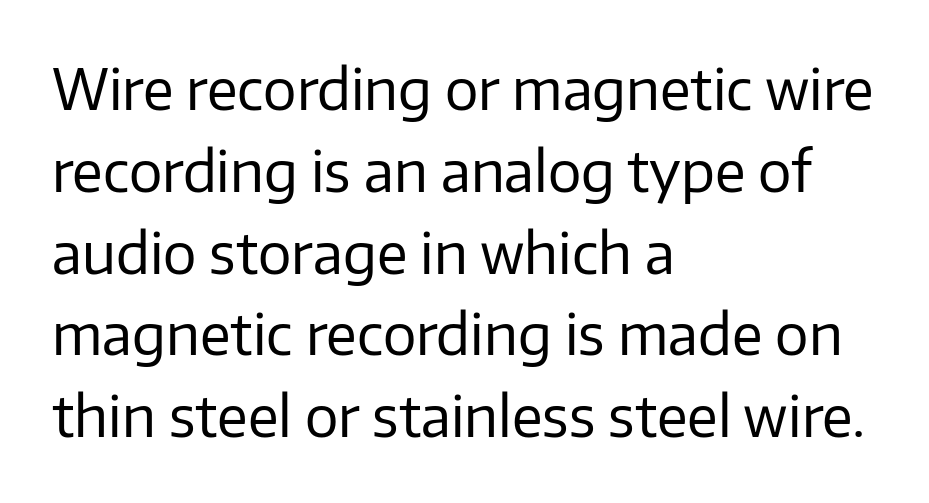
The image shows 56 px regular-weight sans-serif type, upright; set left-aligned, normal line spacing (1.46x), normal letter spacing, not underlined; low stroke contrast and a medium x-height.
